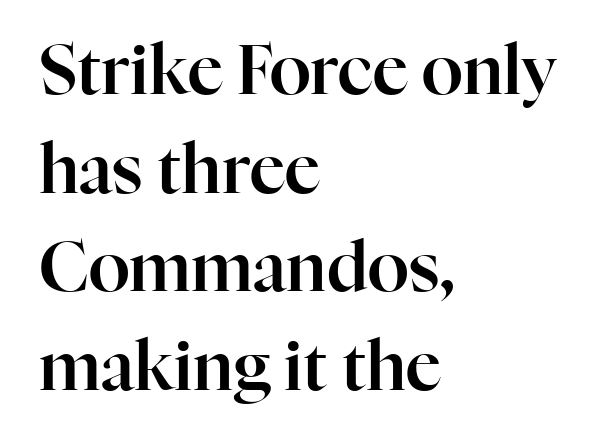
{"serif": "yes", "italic": "no", "width": "normal", "stroke_contrast": "high", "x_height": "medium", "monospaced": "no", "underline": "no", "align": "left", "line_spacing": "normal", "line_spacing_ratio": 1.45, "letter_spacing": "normal", "letter_spacing_em": 0.0, "glyph_px": 68}
